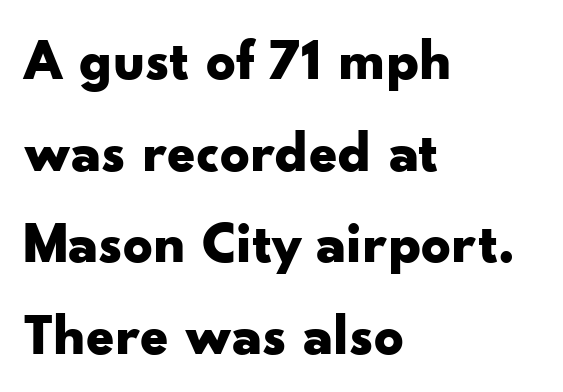
{"serif": "no", "italic": "no", "bold": "yes", "weight": "bold", "width": "wide", "stroke_contrast": "low", "x_height": "small", "monospaced": "no", "underline": "no", "align": "left", "line_spacing": "normal", "line_spacing_ratio": 1.58, "letter_spacing": "normal", "letter_spacing_em": 0.0, "glyph_px": 58}
